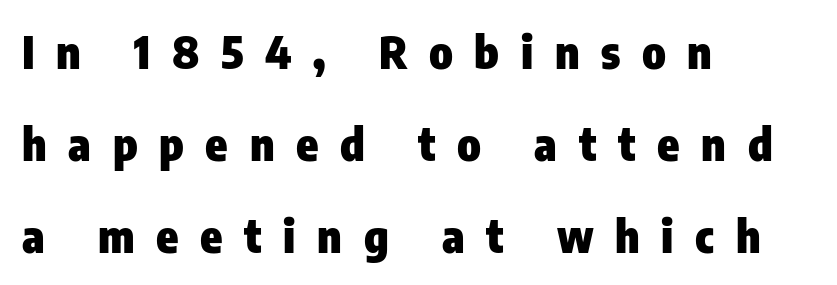
Q: Is the text bold? A: Yes.
Q: Is the text italic (slanted)? A: No, it is upright.
Q: Is the typeface a serif or a sans-serif typeface? A: Sans-serif.
Q: Is the text underlined? A: No.
Q: How is the paragraph aligned? A: Left-aligned.
Q: Is the spacing between letters normal or unusually wide? A: Unusually wide.
Q: Is the spacing between lines tight, normal or loose? A: Loose.
Q: Width (condensed, normal, or wide)? A: Condensed.
Q: Stroke contrast? A: Low.
Q: x-height? A: Medium.
Q: Monospaced? A: No.
